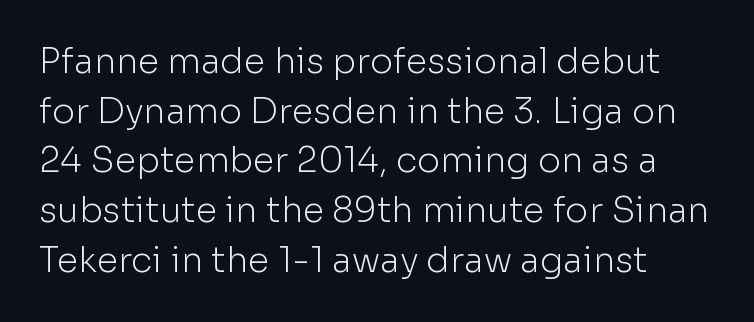
This rendering features lettering with no underline. The weight would be labelled regular, book, light, or lighter still. Posture: straight, roman, zero tilt. Notice how descenders clear the ascenders below comfortably — that's standard leading.
